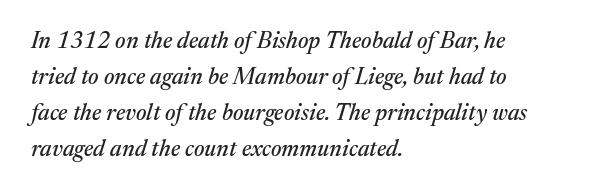
The passage shown stacks its lines at a standard gap. In terms of posture, this sample is oblique. Which margin do the lines hug? The left one — the right edge is uneven. The rendering keeps characters at their native spacing. Bare-footed words on every line.
